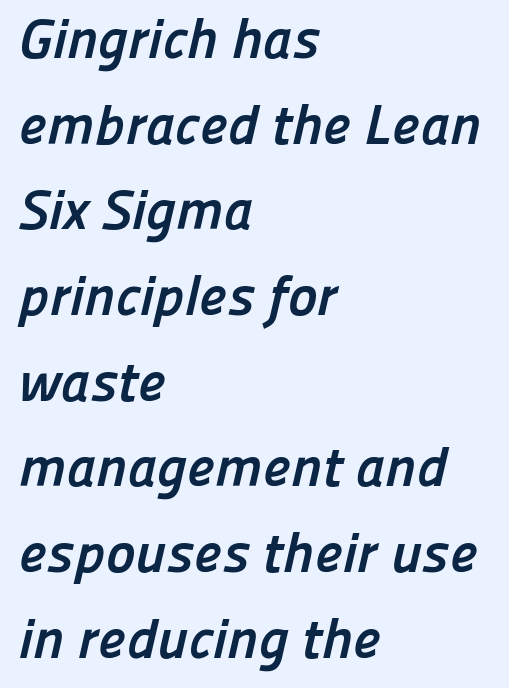
The image shows 56 px semibold sans-serif type; set left-aligned, normal line spacing (1.53x), normal letter spacing, not underlined; low stroke contrast and a medium x-height.
